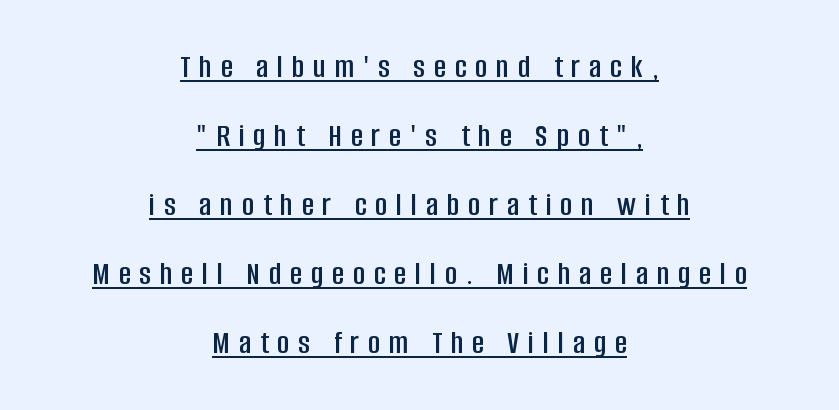
The image shows 33 px condensed sans-serif type, upright; set centered, loose line spacing (2.09x), unusually wide letter spacing (+0.27 em), underlined; low stroke contrast and a large x-height.
